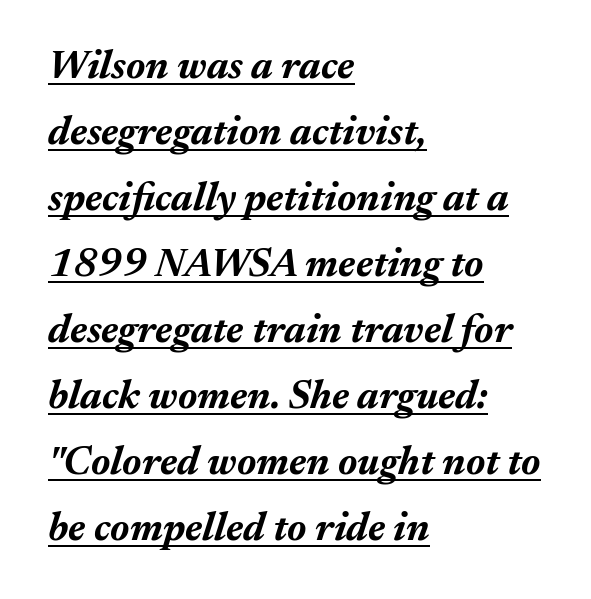
The image shows 40 px bold type, italic (leaning right); set left-aligned, normal line spacing (1.65x), normal letter spacing, underlined; medium stroke contrast and a medium x-height.
